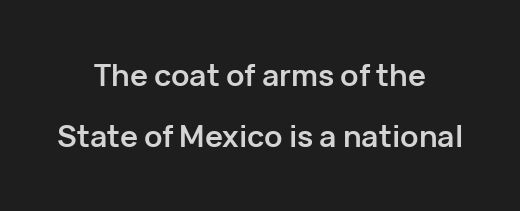
The image shows 30 px semibold sans-serif type, upright; set centered, loose line spacing (2.04x), normal letter spacing, not underlined; low stroke contrast and a medium x-height.
